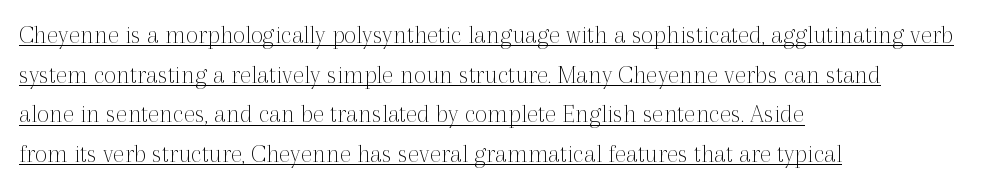
Teacher's note: observe the even left margin — that is flush-left alignment. Does the leading feel generous? No, just average. Notice how a bar underscores the lettering throughout. Compared with a typical body face, this is equally light or lighter still.
